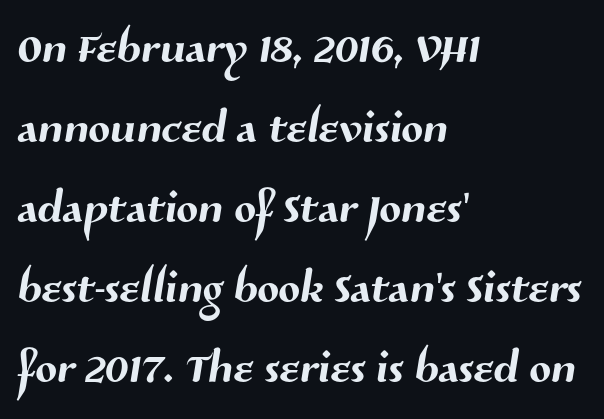
These lines sit exactly where default settings would place them. Has an underline been added? It has not. Horizontal alignment here is leftward, the default for most running prose. Varying glyph widths throughout — classic text-font behaviour.
